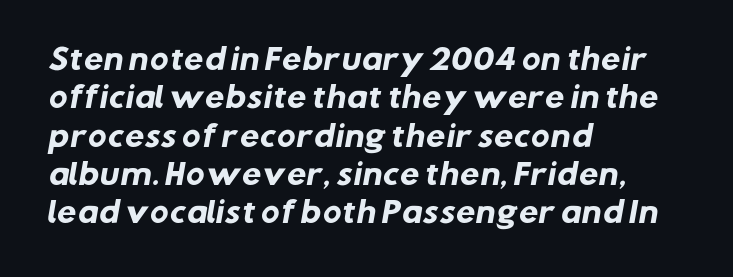
Q: Is the text bold? A: Yes.
Q: Is the typeface a serif or a sans-serif typeface? A: Sans-serif.
Q: Is the text underlined? A: No.
Q: How is the paragraph aligned? A: Left-aligned.
Q: Is the spacing between letters normal or unusually wide? A: Normal.
Q: Is the spacing between lines tight, normal or loose? A: Normal.
Q: Width (condensed, normal, or wide)? A: Normal.
Q: Stroke contrast? A: Low.
Q: x-height? A: Medium.
Q: Monospaced? A: No.
